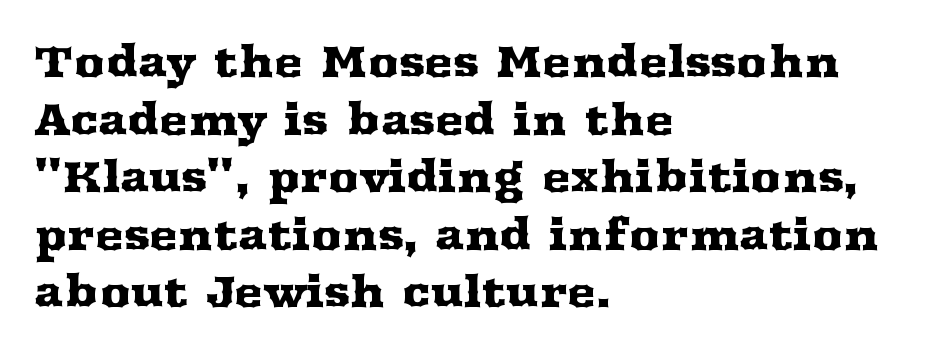
One glance says typical: line gaps are just what's usual. A classic flush-left, rag-right setting is used for this passage. Character widths vary here, with narrow letters taking less room than wide ones. Vertical strokes here are truly vertical. Honestly, the letter spacing is just normal — you wouldn't notice it. Yep, those are serifs on the letters.
